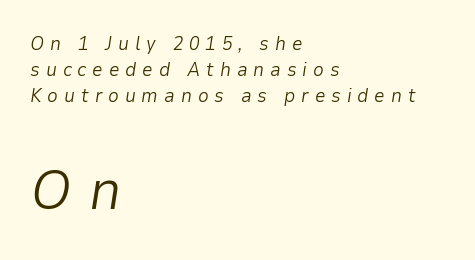
Rows of type keep a routine distance in the vertical direction. The letters are spread apart with noticeably loose tracking. Note the varied advance widths — an 'i' is clearly narrower than an 'm'. Slant detected: the letters are inclined. Has an underline been added? It has not.
